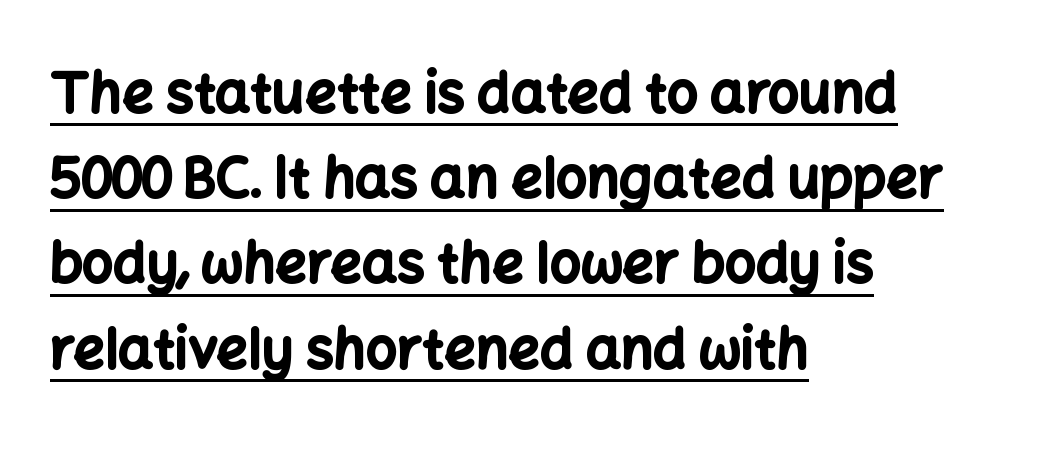
The image shows 55 px bold sans-serif type, upright; set left-aligned, normal line spacing (1.55x), normal letter spacing, underlined; low stroke contrast and a medium x-height.
